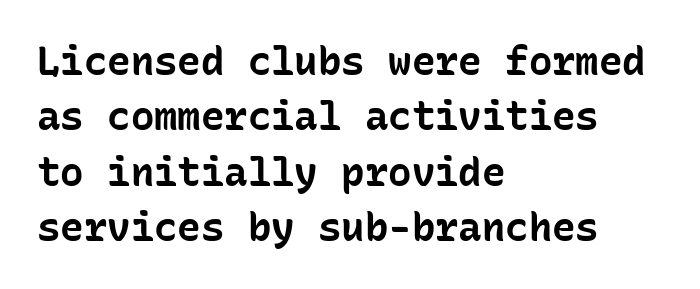
These words are printed bold, with thick strokes throughout. To sum up the face: it is a sans, with no serifs. You could count columns in this text — the font is strictly monospaced. Between one letter and the next there's only the usual sliver of space.
